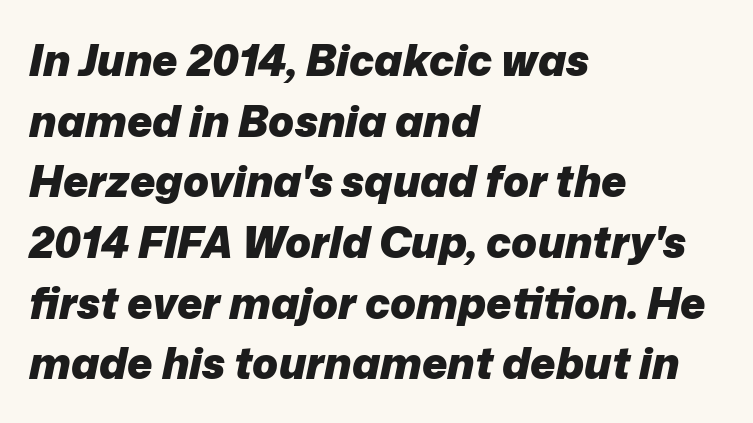
{"italic": "yes", "lean": "right", "slant_degrees": 12, "bold": "yes", "weight": "heavy", "width": "normal", "stroke_contrast": "low", "x_height": "medium", "monospaced": "no", "underline": "no", "align": "left", "line_spacing": "normal", "line_spacing_ratio": 1.41, "letter_spacing": "normal", "letter_spacing_em": 0.0, "glyph_px": 43}
